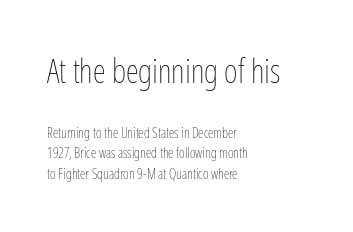
Q: Is the text bold? A: No.
Q: Is the text italic (slanted)? A: No, it is upright.
Q: Is the text underlined? A: No.
Q: How is the paragraph aligned? A: Left-aligned.
Q: Is the spacing between letters normal or unusually wide? A: Normal.
Q: Is the spacing between lines tight, normal or loose? A: Normal.
Q: Which block of text is set in a larger size, the first (top) or the second (bottom)? A: The first (top) one.
Q: Width (condensed, normal, or wide)? A: Condensed.
Q: Stroke contrast? A: Low.
Q: x-height? A: Medium.
Q: Monospaced? A: No.
